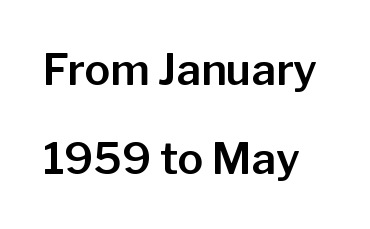
Q: Is the text italic (slanted)? A: No, it is upright.
Q: Is the typeface a serif or a sans-serif typeface? A: Sans-serif.
Q: Is the text underlined? A: No.
Q: Is the spacing between letters normal or unusually wide? A: Normal.
Q: Is the spacing between lines tight, normal or loose? A: Loose.
Q: Width (condensed, normal, or wide)? A: Normal.
Q: Stroke contrast? A: Low.
Q: x-height? A: Medium.
Q: Monospaced? A: No.
